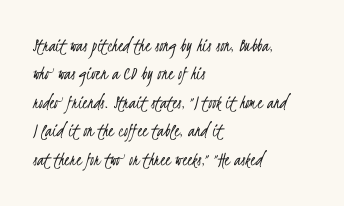
{"bold": "no", "underline": "no", "align": "left", "line_spacing": "normal", "line_spacing_ratio": 1.42, "letter_spacing": "normal", "letter_spacing_em": 0.0, "glyph_px": 20}
